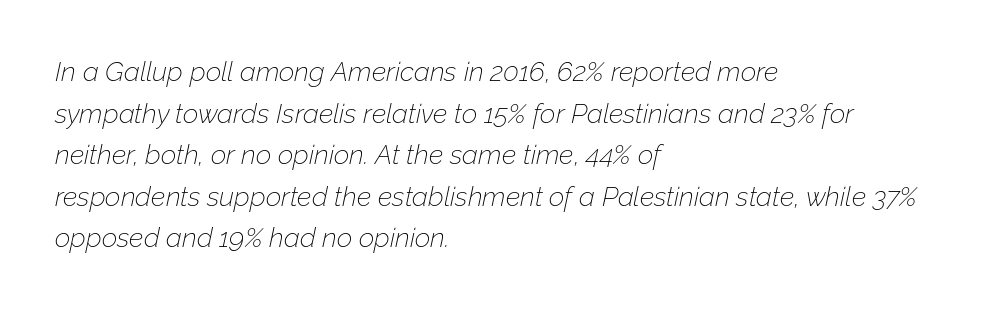
The image shows 27 px text type, italic (leaning right); set left-aligned, normal line spacing (1.54x), normal letter spacing, not underlined.
